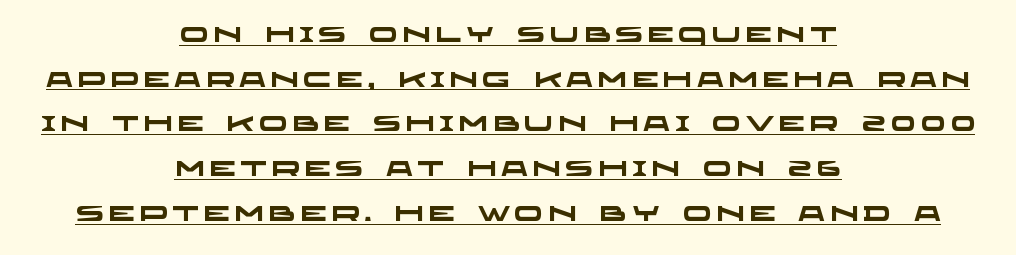
The image shows 21 px bold type; set centered, loose line spacing (2.13x), unusually wide letter spacing (+0.22 em), underlined.
